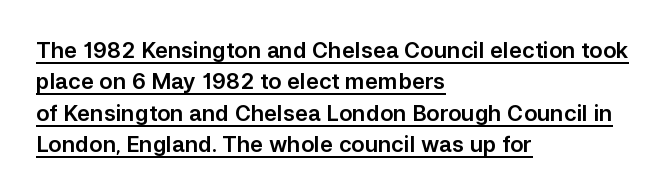
Rows of type keep a routine distance in the vertical direction. Typeset ragged right — the left edge is the straight one. The rendered words wear a rule along their underside. The rendering keeps characters at their native spacing.
